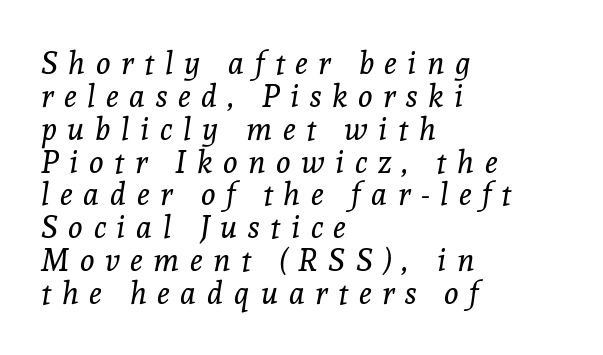
The image shows 31 px regular-weight serif type, italic (leaning right); set left-aligned, tight line spacing (1.06x), unusually wide letter spacing (+0.34 em), not underlined; a medium x-height.
